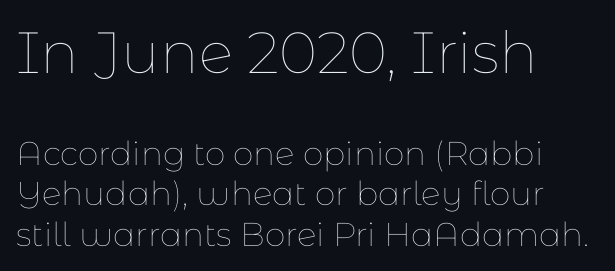
{"italic": "no", "bold": "no", "weight": "thin", "width": "normal", "stroke_contrast": "low", "x_height": "medium", "monospaced": "no", "underline": "no", "align": "left", "line_spacing_ratio": 1.22, "letter_spacing": "normal", "letter_spacing_em": 0.0, "larger_block": "first", "size_ratio": 1.76, "glyph_px": 58}
